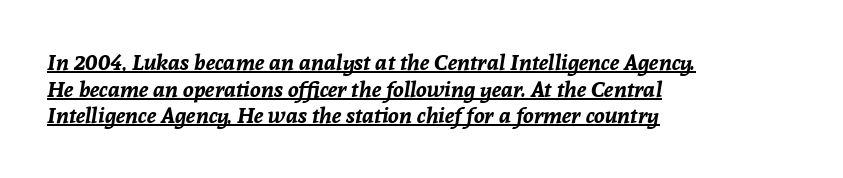
Q: Is the text bold? A: Yes.
Q: Is the text italic (slanted)? A: Yes, it leans right by about 8 degrees.
Q: Is the text underlined? A: Yes.
Q: How is the paragraph aligned? A: Left-aligned.
Q: Is the spacing between letters normal or unusually wide? A: Normal.
